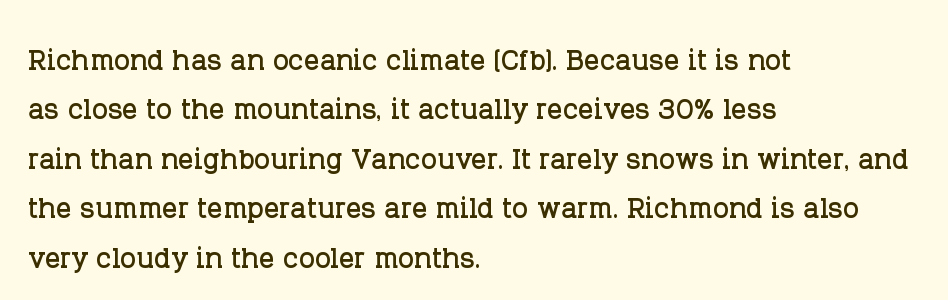
The image shows 38 px serif type, upright; set left-aligned, normal line spacing (1.3x), normal letter spacing, not underlined; low stroke contrast and a large x-height.
